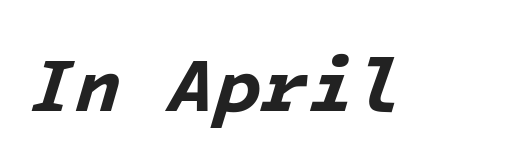
{"italic": "yes", "lean": "right", "slant_degrees": 16, "bold": "yes", "weight": "bold", "width": "normal", "stroke_contrast": "low", "x_height": "medium", "monospaced": "yes", "underline": "no", "letter_spacing": "normal", "letter_spacing_em": 0.0, "glyph_px": 76}
